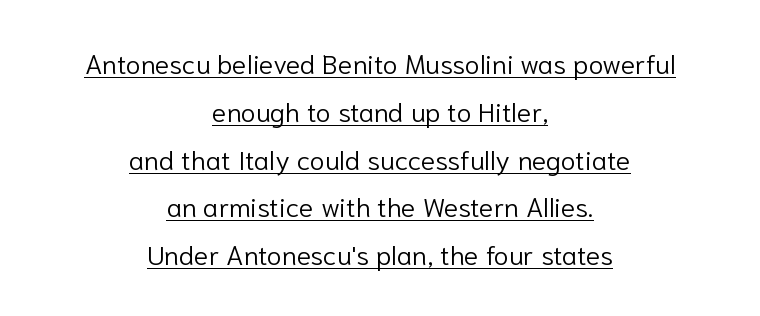
{"italic": "no", "bold": "no", "underline": "yes", "align": "center", "line_spacing_ratio": 1.77, "letter_spacing": "normal", "letter_spacing_em": 0.0, "glyph_px": 27}
